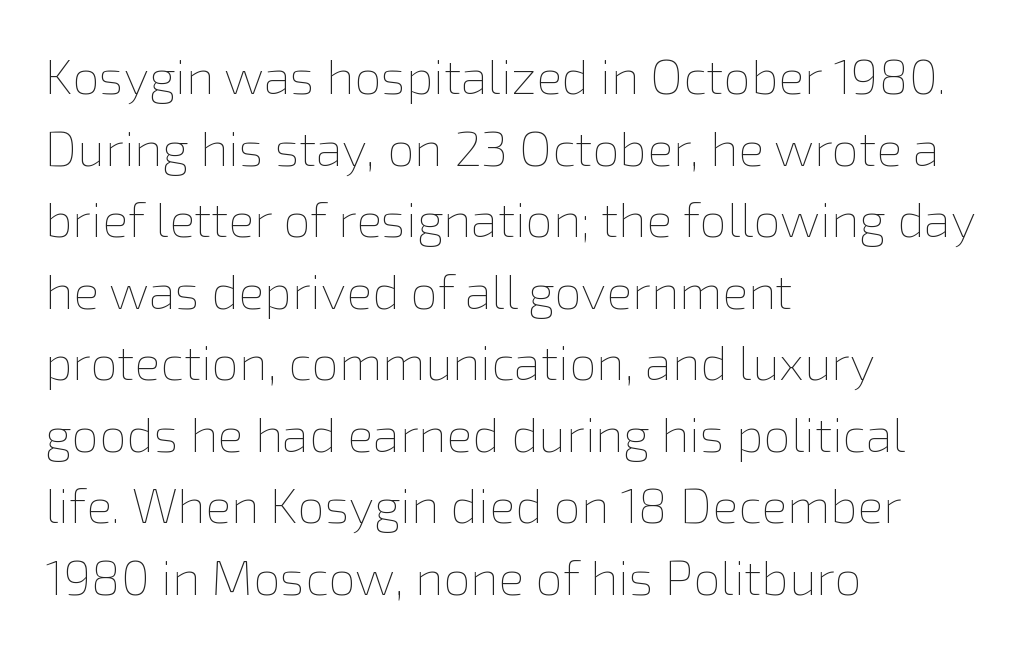
{"italic": "no", "bold": "no", "weight": "thin", "width": "normal", "x_height": "medium", "monospaced": "no", "underline": "no", "align": "left", "line_spacing": "normal", "line_spacing_ratio": 1.46, "letter_spacing": "normal", "letter_spacing_em": 0.0, "glyph_px": 49}
